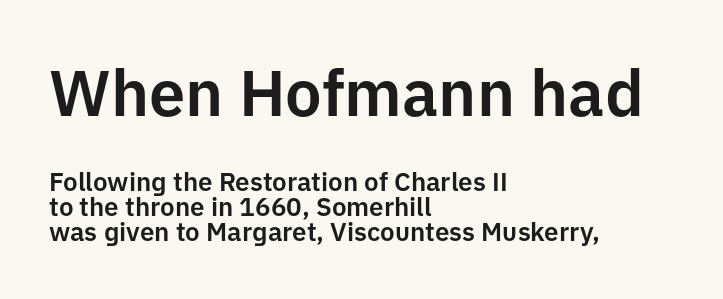
Q: Is the text italic (slanted)? A: No, it is upright.
Q: Is the typeface a serif or a sans-serif typeface? A: Sans-serif.
Q: Is the text underlined? A: No.
Q: How is the paragraph aligned? A: Left-aligned.
Q: Is the spacing between letters normal or unusually wide? A: Normal.
Q: Is the spacing between lines tight, normal or loose? A: Tight.
Q: Which block of text is set in a larger size, the first (top) or the second (bottom)? A: The first (top) one.
Q: Width (condensed, normal, or wide)? A: Normal.
Q: Stroke contrast? A: Low.
Q: x-height? A: Medium.
Q: Monospaced? A: No.
